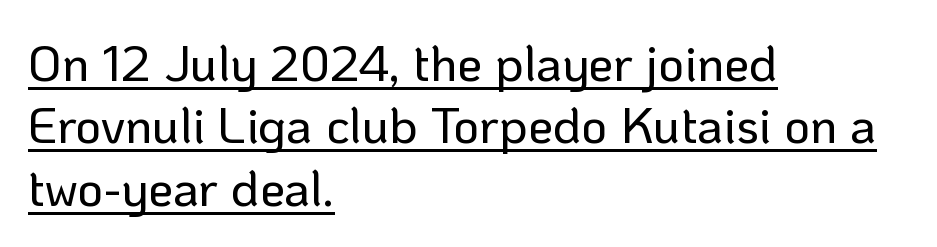
The image shows 50 px sans-serif type, upright; set left-aligned, normal line spacing (1.25x), normal letter spacing, underlined; low stroke contrast and a medium x-height.
